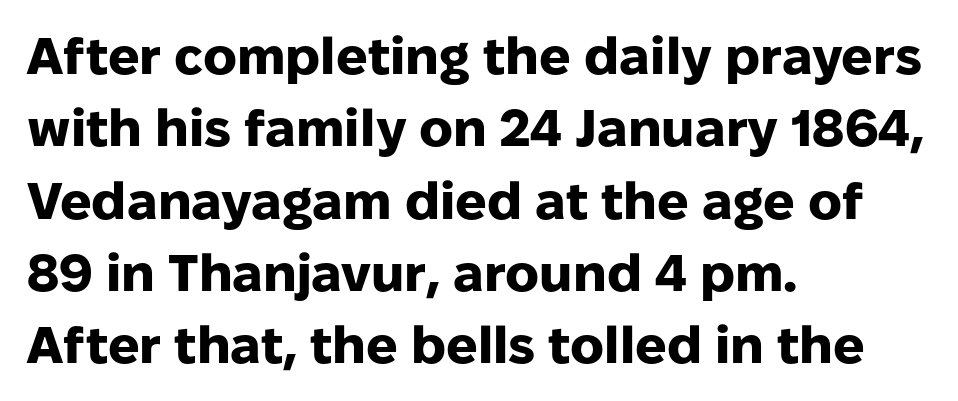
The axis of the letterforms is exactly vertical. Serifs: no, the terminals of the letterforms are clean. Proportional: the letters do not fall into vertical columns. A bare baseline throughout the passage. These lines are set flush left with a ragged right edge.
